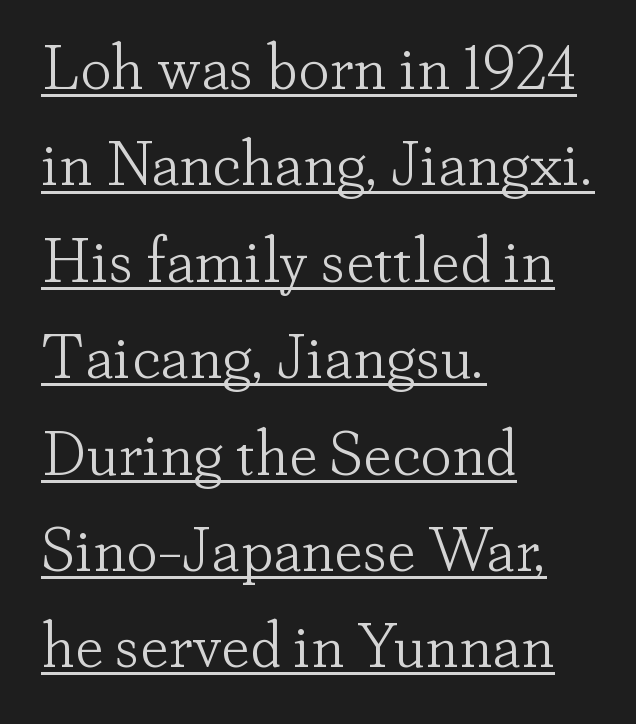
{"serif": "yes", "italic": "no", "bold": "no", "weight": "light", "width": "normal", "stroke_contrast": "low", "x_height": "small", "monospaced": "no", "underline": "yes", "align": "left", "line_spacing": "normal", "line_spacing_ratio": 1.53, "letter_spacing": "normal", "letter_spacing_em": 0.0, "glyph_px": 63}
